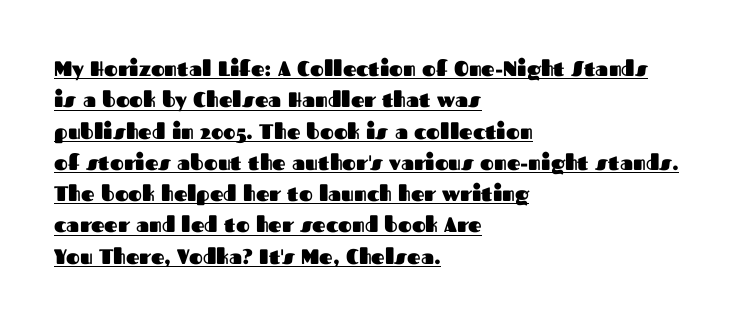
Casual observation: everything's shoved over to the left. Style check: upright. Whoever set this chose a conventional vertical rhythm. Typographic density is high because the face is bold.
